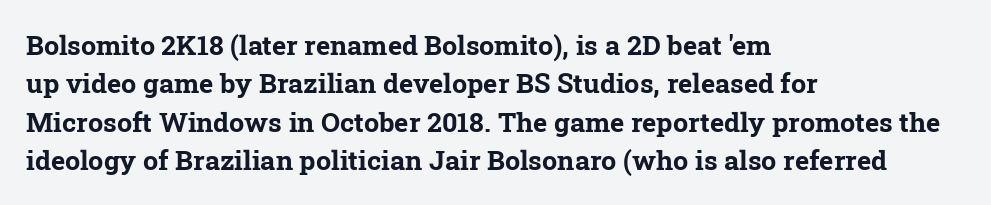
{"bold": "yes", "underline": "no", "align": "left", "line_spacing": "normal", "line_spacing_ratio": 1.42, "letter_spacing": "normal", "letter_spacing_em": 0.0, "glyph_px": 27}
